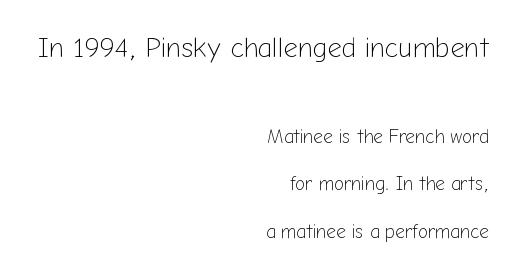
This block would shrink considerably if given ordinary leading; it's expanded now. The tracking reads as untouched default to a designer's eye. These lines are set flush right with a ragged left edge. I'd call this a sans setting — the letters go barefoot.
